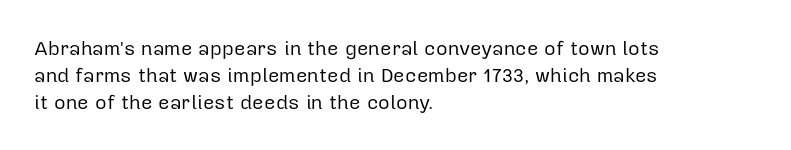
The image shows 20 px text type, upright; set left-aligned, normal line spacing (1.36x), normal letter spacing, not underlined.
